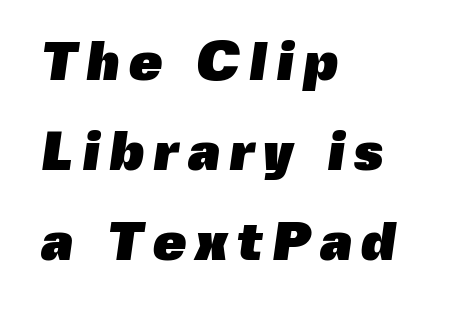
{"serif": "no", "bold": "yes", "weight": "heavy", "width": "normal", "x_height": "medium", "monospaced": "no", "underline": "no", "align": "left", "line_spacing": "normal", "line_spacing_ratio": 1.67, "glyph_px": 54}
